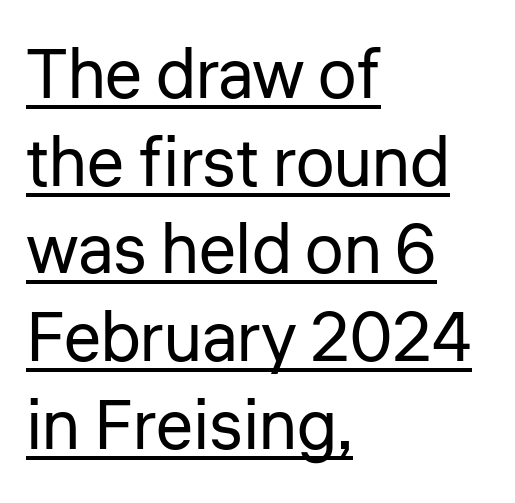
{"serif": "no", "italic": "no", "bold": "no", "weight": "regular", "width": "normal", "stroke_contrast": "low", "x_height": "medium", "monospaced": "no", "underline": "yes", "align": "left", "line_spacing": "normal", "line_spacing_ratio": 1.27, "letter_spacing": "normal", "letter_spacing_em": 0.0, "glyph_px": 69}
